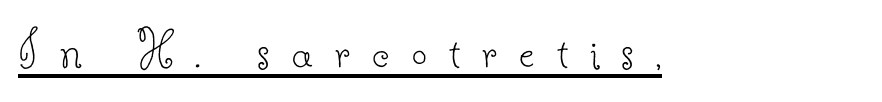
Q: Is the text bold? A: No.
Q: Is the text italic (slanted)? A: No, it is upright.
Q: Is the typeface a serif or a sans-serif typeface? A: Serif.
Q: Is the text underlined? A: Yes.
Q: Is the spacing between letters normal or unusually wide? A: Unusually wide.
Q: Width (condensed, normal, or wide)? A: Normal.
Q: Stroke contrast? A: Low.
Q: x-height? A: Small.
Q: Monospaced? A: No.
